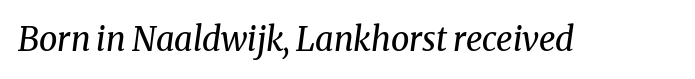
What stands out about the letter spacing? Nothing — it is the standard amount. This sample has the flowing, uneven cadence of proportional lettering. The gap between lines stays unmarked. Check where the strokes stop: tiny serifs finish them off. Slanted lettering throughout.
